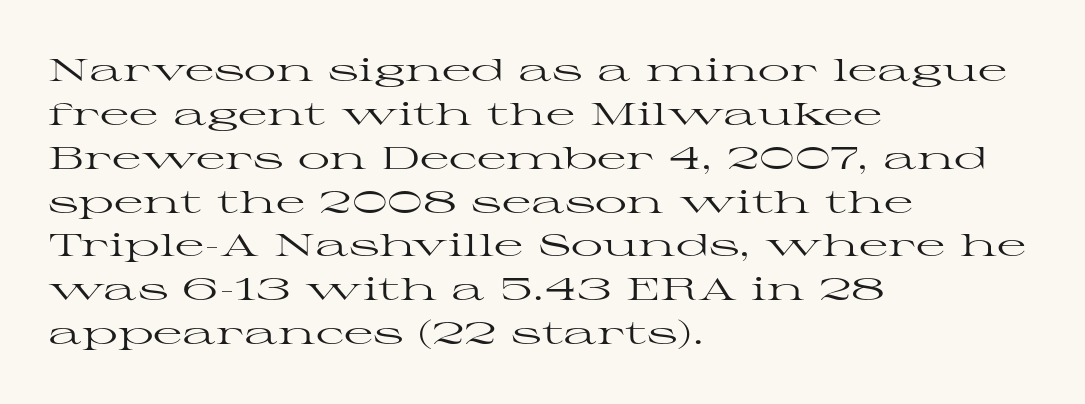
Q: Is the text bold? A: No.
Q: Is the text italic (slanted)? A: No, it is upright.
Q: Is the typeface a serif or a sans-serif typeface? A: Serif.
Q: Is the text underlined? A: No.
Q: How is the paragraph aligned? A: Left-aligned.
Q: Is the spacing between letters normal or unusually wide? A: Normal.
Q: Is the spacing between lines tight, normal or loose? A: Normal.
Q: Width (condensed, normal, or wide)? A: Wide.
Q: Stroke contrast? A: High.
Q: x-height? A: Medium.
Q: Monospaced? A: No.
